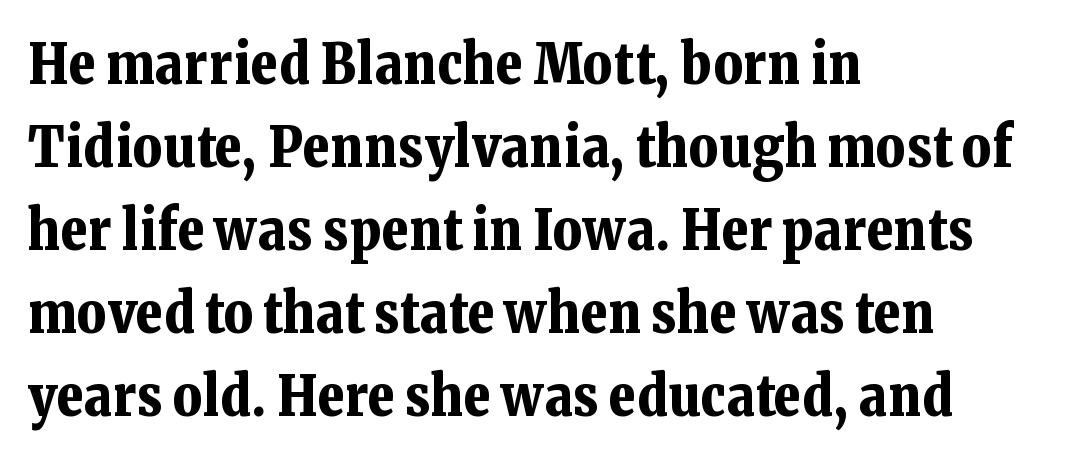
Q: Is the text bold? A: Yes.
Q: Is the text italic (slanted)? A: No, it is upright.
Q: Is the typeface a serif or a sans-serif typeface? A: Serif.
Q: Is the text underlined? A: No.
Q: How is the paragraph aligned? A: Left-aligned.
Q: Is the spacing between letters normal or unusually wide? A: Normal.
Q: Is the spacing between lines tight, normal or loose? A: Normal.
Q: Width (condensed, normal, or wide)? A: Normal.
Q: Stroke contrast? A: Low.
Q: x-height? A: Medium.
Q: Monospaced? A: No.
